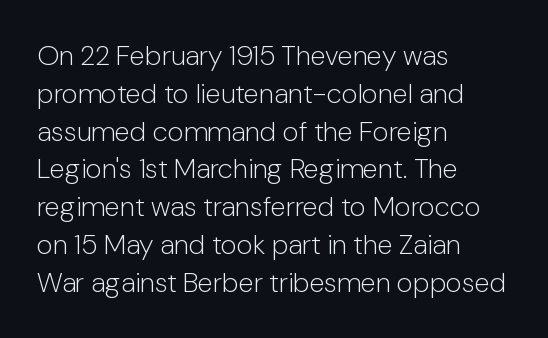
Q: Is the text bold? A: No.
Q: Is the text italic (slanted)? A: No, it is upright.
Q: Is the typeface a serif or a sans-serif typeface? A: Sans-serif.
Q: Is the text underlined? A: No.
Q: How is the paragraph aligned? A: Left-aligned.
Q: Is the spacing between letters normal or unusually wide? A: Normal.
Q: Is the spacing between lines tight, normal or loose? A: Normal.
Q: Width (condensed, normal, or wide)? A: Normal.
Q: Stroke contrast? A: Low.
Q: x-height? A: Medium.
Q: Monospaced? A: No.
